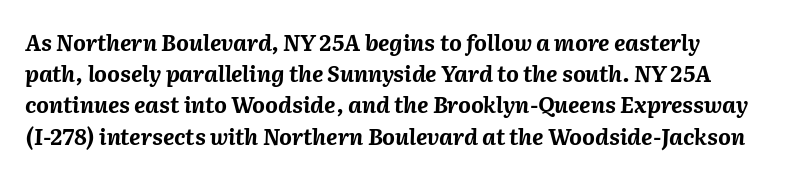
All the whitespace from short lines collects on the right. The tracking reads as untouched default to a designer's eye. Type without underlining. Pretty heavy lettering here — definitely bold.
